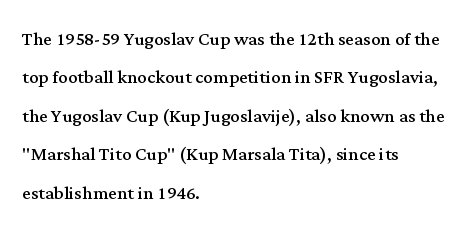
Plain, unruled lines of type. No heavy texture on the line: the type isn't bold. Look at the tracking — it's just the regular setting, nothing added. The axis of the letterforms is exactly vertical. The rows are spaced the way most documents space them.
